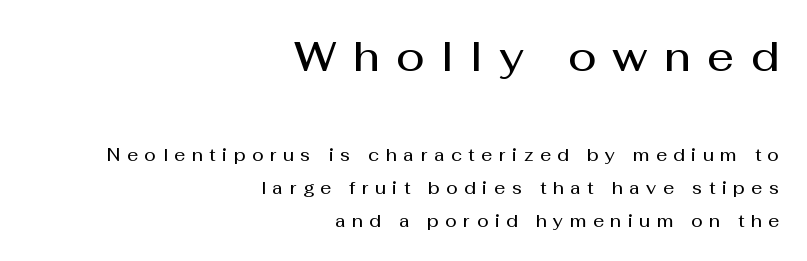
Q: Is the text bold? A: Semi-bold.
Q: Is the text italic (slanted)? A: No, it is upright.
Q: Is the typeface a serif or a sans-serif typeface? A: Sans-serif.
Q: Is the text underlined? A: No.
Q: How is the paragraph aligned? A: Right-aligned.
Q: Is the spacing between letters normal or unusually wide? A: Unusually wide.
Q: Is the spacing between lines tight, normal or loose? A: Loose.
Q: Which block of text is set in a larger size, the first (top) or the second (bottom)? A: The first (top) one.
Q: Width (condensed, normal, or wide)? A: Normal.
Q: Stroke contrast? A: Medium.
Q: x-height? A: Medium.
Q: Monospaced? A: No.
